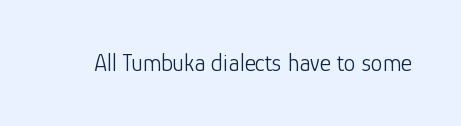
Q: Is the text bold? A: No.
Q: Is the text italic (slanted)? A: No, it is upright.
Q: Is the text underlined? A: No.
Q: Is the spacing between letters normal or unusually wide? A: Normal.
